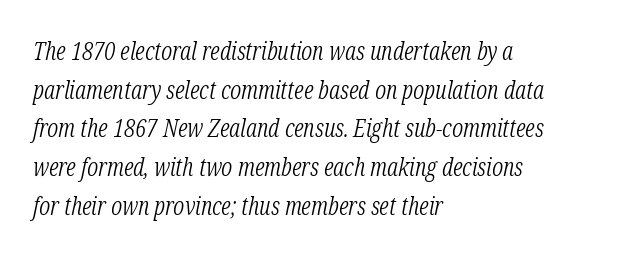
Q: Is the text bold? A: No.
Q: Is the text italic (slanted)? A: Yes, it leans right by about 12 degrees.
Q: Is the text underlined? A: No.
Q: How is the paragraph aligned? A: Left-aligned.
Q: Is the spacing between letters normal or unusually wide? A: Normal.
Q: Is the spacing between lines tight, normal or loose? A: Normal.
